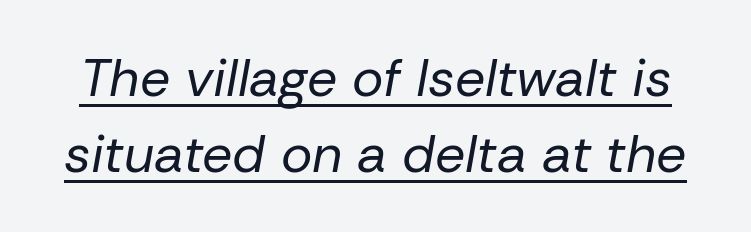
The image shows 53 px regular-weight type, italic (leaning right); set normal line spacing (1.43x), normal letter spacing, underlined; low stroke contrast and a medium x-height.
